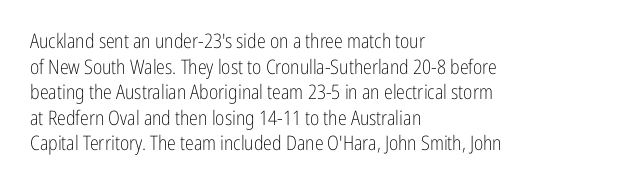
{"italic": "no", "bold": "no", "underline": "no", "align": "left", "line_spacing": "normal", "line_spacing_ratio": 1.28, "letter_spacing": "normal", "letter_spacing_em": 0.0, "glyph_px": 20}
